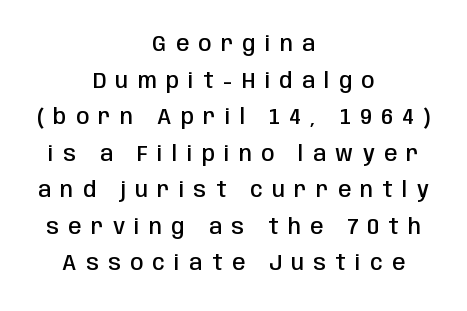
The image shows 21 px text type, upright; set centered, line spacing 1.74x, unusually wide letter spacing (+0.45 em), not underlined.
